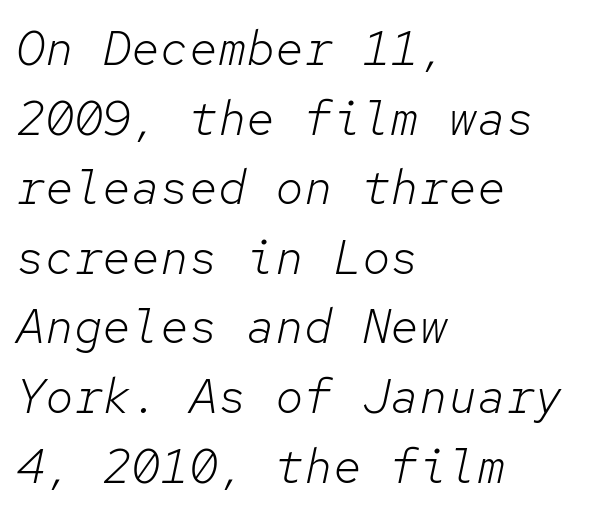
Unmarked baselines from the first word to the last. The passage shown stacks its lines at a standard gap. Observe the ordinary spacing: letters are neighbours, not strangers. Looks like terminal output: every glyph gets an equal slot. Does the copy run flush right? No — it runs flush left. The lettering tilts uniformly, giving the passage an italic look.
